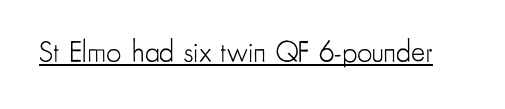
{"serif": "no", "italic": "no", "bold": "no", "weight": "light", "width": "condensed", "stroke_contrast": "low", "x_height": "small", "monospaced": "no", "underline": "yes", "letter_spacing": "normal", "letter_spacing_em": 0.0, "glyph_px": 30}
